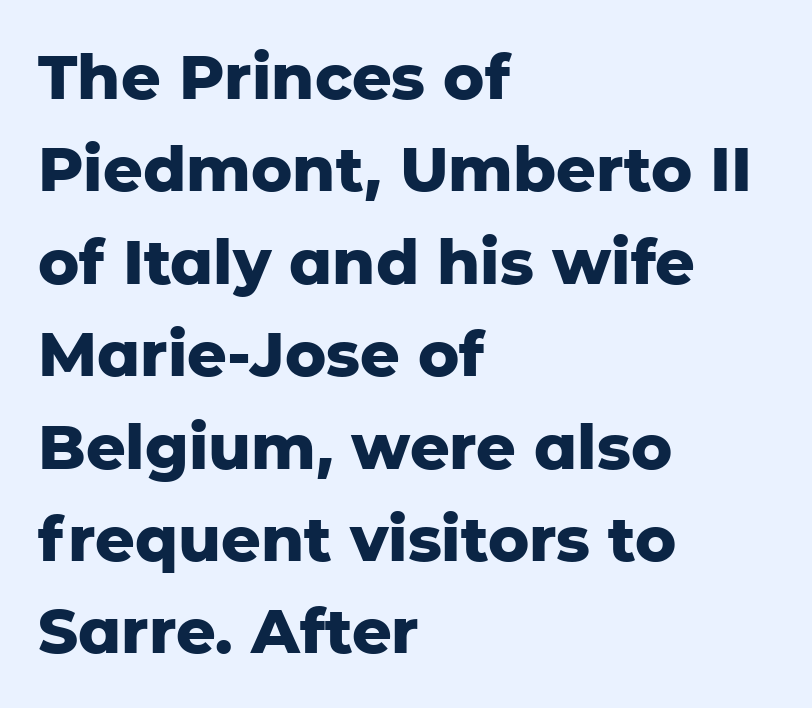
The image shows 62 px heavy sans-serif type, upright; set left-aligned, normal line spacing (1.49x), normal letter spacing, not underlined; low stroke contrast and a medium x-height.
